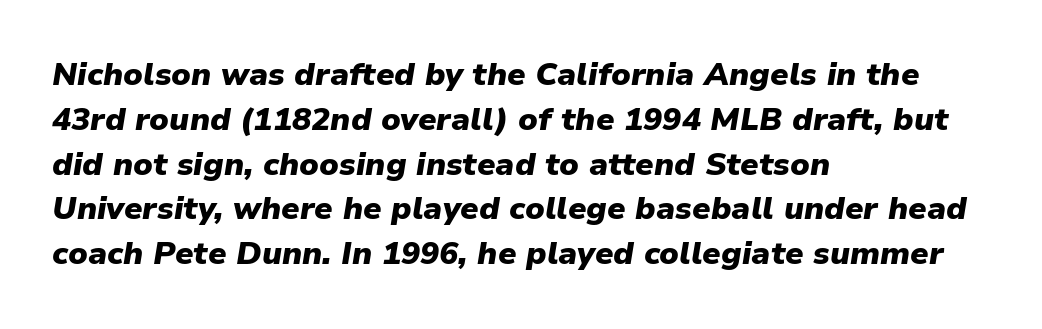
{"italic": "yes", "lean": "right", "slant_degrees": 9, "bold": "yes", "weight": "heavy", "width": "normal", "stroke_contrast": "low", "x_height": "medium", "monospaced": "no", "underline": "no", "align": "left", "line_spacing": "normal", "line_spacing_ratio": 1.4, "letter_spacing": "normal", "letter_spacing_em": 0.0, "glyph_px": 32}
